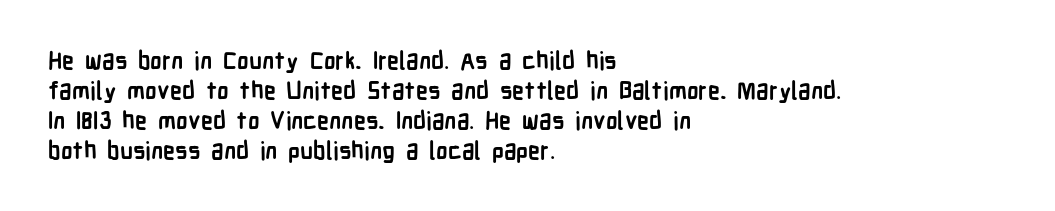
The characters look thick and weighty, a clear bold. Rows of type keep a routine distance in the vertical direction. Each word holds together tightly as a unit, with standard inter-letter gaps. Does the copy run flush right? No — it runs flush left. Beneath every word, the page is bare.
